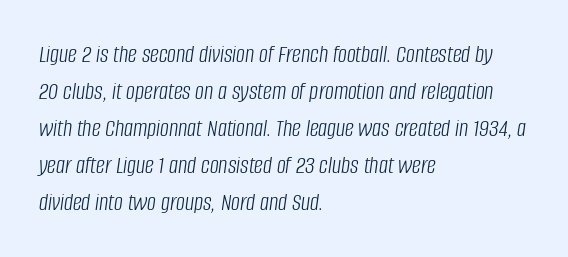
The image shows 25 px text type, italic (leaning right); set left-aligned, normal line spacing (1.48x), normal letter spacing, not underlined.
